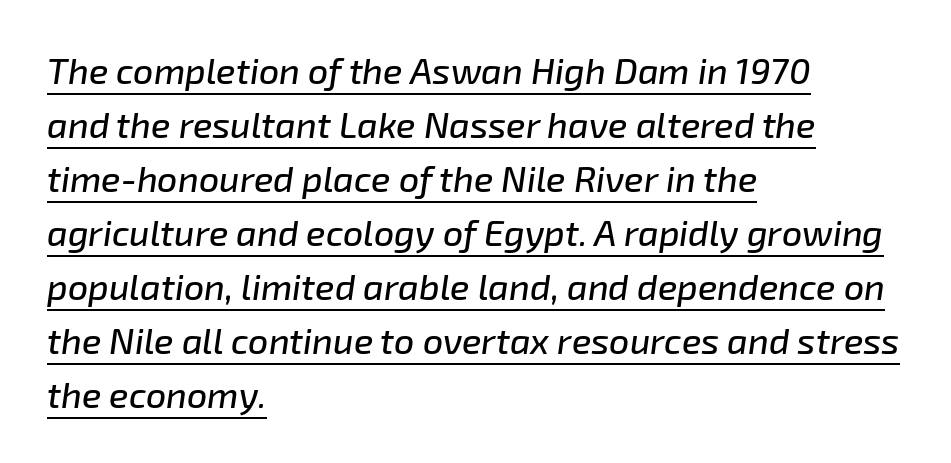
Q: Is the text italic (slanted)? A: Yes, it leans right by about 8 degrees.
Q: Is the text underlined? A: Yes.
Q: How is the paragraph aligned? A: Left-aligned.
Q: Is the spacing between letters normal or unusually wide? A: Normal.
Q: Is the spacing between lines tight, normal or loose? A: Normal.
Q: Width (condensed, normal, or wide)? A: Normal.
Q: Stroke contrast? A: Low.
Q: x-height? A: Medium.
Q: Monospaced? A: No.
